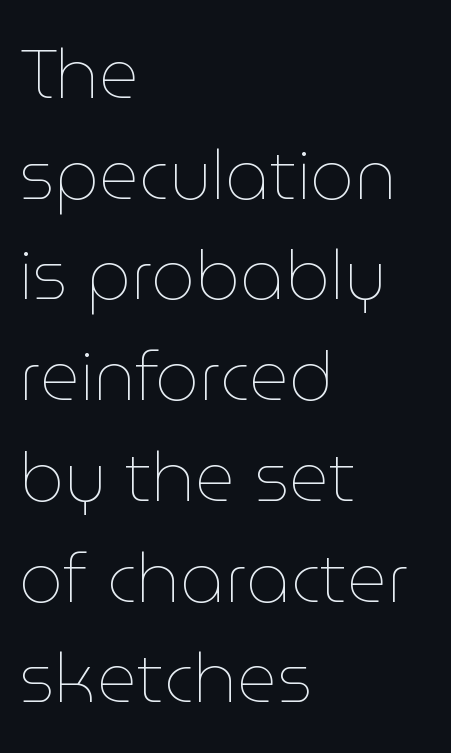
{"italic": "no", "bold": "no", "weight": "thin", "width": "normal", "stroke_contrast": "low", "x_height": "medium", "monospaced": "no", "underline": "no", "align": "left", "line_spacing": "normal", "line_spacing_ratio": 1.46, "letter_spacing": "normal", "letter_spacing_em": 0.0, "glyph_px": 69}
